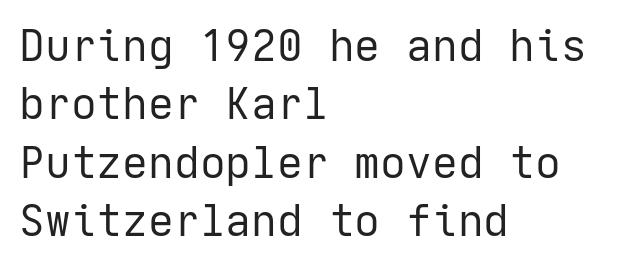
The image shows 43 px regular-weight sans-serif type, upright; set left-aligned, normal line spacing (1.36x), normal letter spacing, not underlined; low stroke contrast and a medium x-height.
